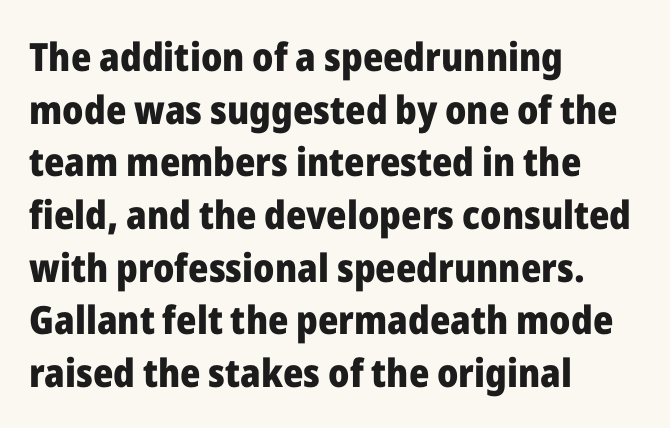
Q: Is the text bold? A: Yes.
Q: Is the text italic (slanted)? A: No, it is upright.
Q: Is the typeface a serif or a sans-serif typeface? A: Sans-serif.
Q: Is the text underlined? A: No.
Q: How is the paragraph aligned? A: Left-aligned.
Q: Is the spacing between letters normal or unusually wide? A: Normal.
Q: Is the spacing between lines tight, normal or loose? A: Normal.
Q: Width (condensed, normal, or wide)? A: Normal.
Q: Stroke contrast? A: Low.
Q: x-height? A: Medium.
Q: Monospaced? A: No.
